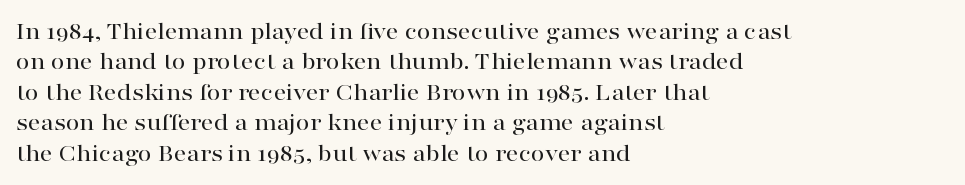
{"italic": "no", "underline": "no", "align": "left", "line_spacing_ratio": 1.22, "letter_spacing": "normal", "letter_spacing_em": 0.0, "glyph_px": 25}
